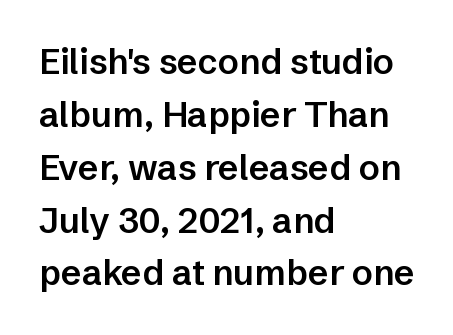
The image shows 35 px semibold sans-serif type, upright; set left-aligned, normal line spacing (1.51x), normal letter spacing, not underlined; low stroke contrast and a medium x-height.
